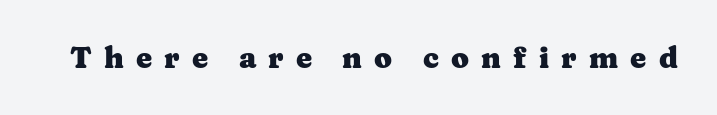
The image shows 29 px heavy, wide serif type, upright; set unusually wide letter spacing (+0.42 em), not underlined; medium stroke contrast and a medium x-height.
